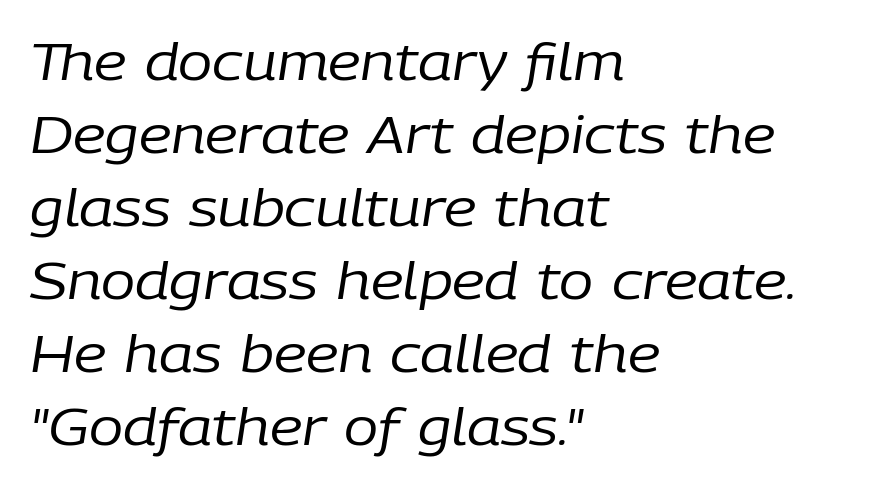
{"italic": "yes", "lean": "right", "slant_degrees": 9, "bold": "no", "weight": "regular", "width": "normal", "stroke_contrast": "low", "x_height": "medium", "monospaced": "no", "underline": "no", "align": "left", "line_spacing": "normal", "line_spacing_ratio": 1.43, "letter_spacing": "normal", "letter_spacing_em": 0.0, "glyph_px": 51}
